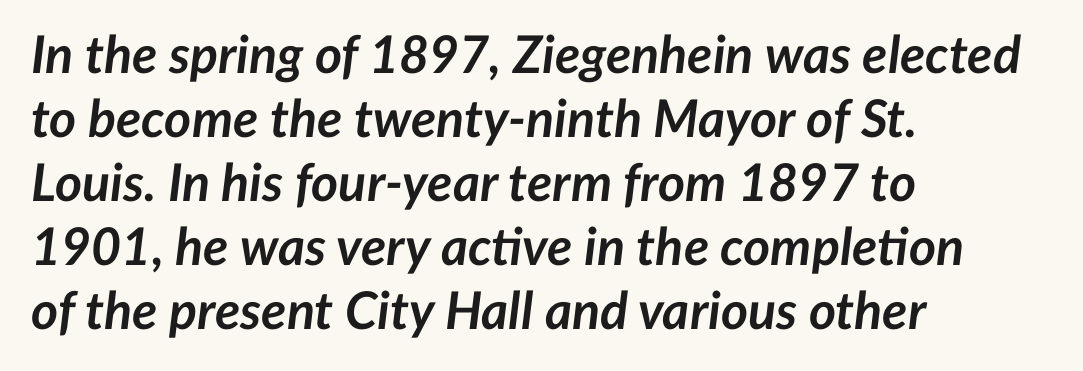
Q: Is the text bold? A: Yes.
Q: Is the text italic (slanted)? A: Yes, it leans right by about 7 degrees.
Q: Is the text underlined? A: No.
Q: How is the paragraph aligned? A: Left-aligned.
Q: Is the spacing between letters normal or unusually wide? A: Normal.
Q: Width (condensed, normal, or wide)? A: Normal.
Q: Stroke contrast? A: Low.
Q: x-height? A: Medium.
Q: Monospaced? A: No.
